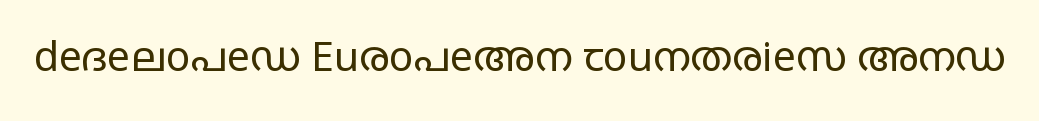
Q: Is the text bold? A: No.
Q: Is the text italic (slanted)? A: No, it is upright.
Q: Is the typeface a serif or a sans-serif typeface? A: Sans-serif.
Q: Is the text underlined? A: No.
Q: Is the spacing between letters normal or unusually wide? A: Normal.
Q: Width (condensed, normal, or wide)? A: Wide.
Q: Stroke contrast? A: Low.
Q: x-height? A: Large.
Q: Monospaced? A: No.
